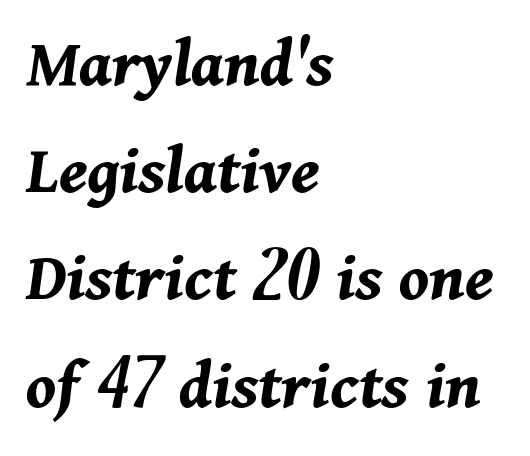
Q: Is the text bold? A: Yes.
Q: Is the text italic (slanted)? A: Yes, it leans right by about 11 degrees.
Q: Is the text underlined? A: No.
Q: How is the paragraph aligned? A: Left-aligned.
Q: Is the spacing between letters normal or unusually wide? A: Normal.
Q: Is the spacing between lines tight, normal or loose? A: Normal.
Q: Width (condensed, normal, or wide)? A: Normal.
Q: Stroke contrast? A: Medium.
Q: x-height? A: Medium.
Q: Monospaced? A: No.
